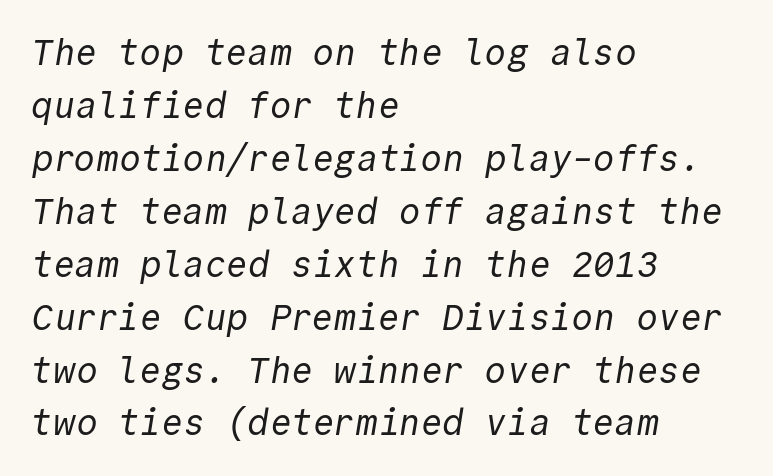
The image shows 36 px regular-weight sans-serif type, monospaced; set left-aligned, normal line spacing (1.47x), normal letter spacing, not underlined; a medium x-height.
